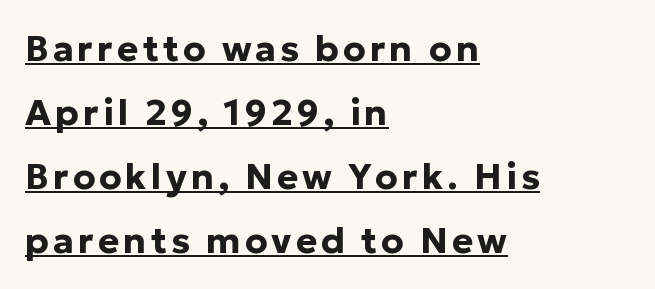
The image shows 36 px bold sans-serif type, upright; set left-aligned, line spacing 1.78x, underlined; low stroke contrast and a medium x-height.
